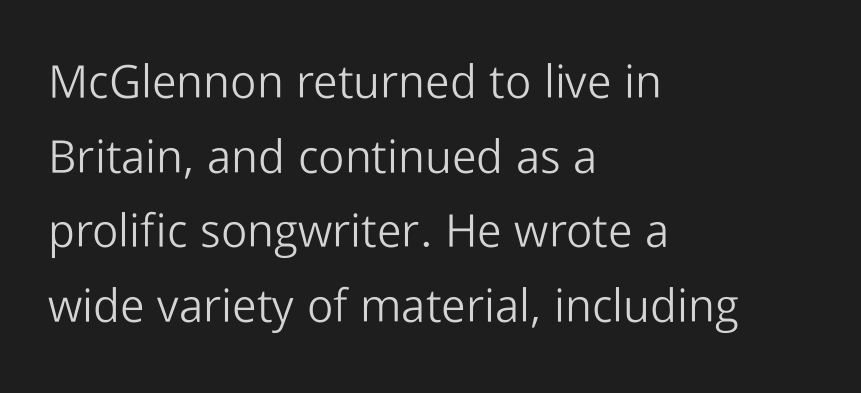
Q: Is the text bold? A: No.
Q: Is the text italic (slanted)? A: No, it is upright.
Q: Is the typeface a serif or a sans-serif typeface? A: Sans-serif.
Q: Is the text underlined? A: No.
Q: How is the paragraph aligned? A: Left-aligned.
Q: Is the spacing between letters normal or unusually wide? A: Normal.
Q: Is the spacing between lines tight, normal or loose? A: Normal.
Q: Width (condensed, normal, or wide)? A: Normal.
Q: Stroke contrast? A: Low.
Q: x-height? A: Medium.
Q: Monospaced? A: No.
